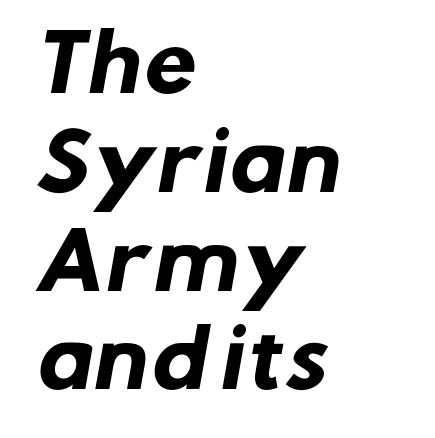
The image shows 76 px heavy sans-serif type; set left-aligned, normal line spacing (1.3x), normal letter spacing, not underlined; low stroke contrast and a medium x-height.
